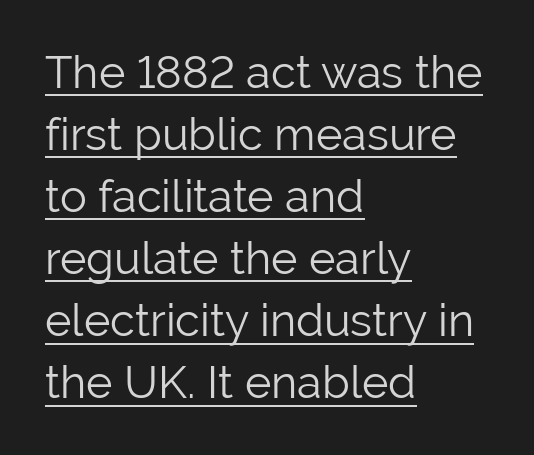
These lines stack with their left ends in a neat column. This rendering leaves character spacing at its baseline value. What kind of face is this? One without serifs — a sans. Posture: upright roman.
